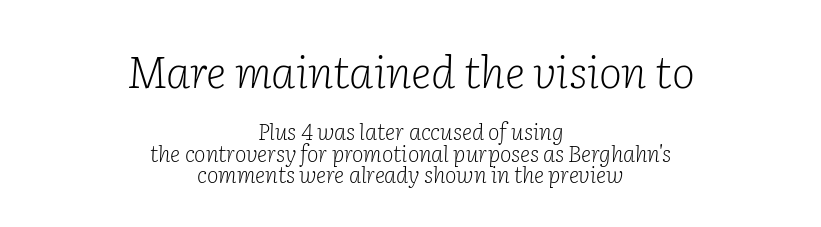
Q: Is the text bold? A: No.
Q: Is the text italic (slanted)? A: Yes, it leans right by about 2 degrees.
Q: Is the typeface a serif or a sans-serif typeface? A: Serif.
Q: Is the text underlined? A: No.
Q: How is the paragraph aligned? A: Centered.
Q: Is the spacing between letters normal or unusually wide? A: Normal.
Q: Is the spacing between lines tight, normal or loose? A: Tight.
Q: Which block of text is set in a larger size, the first (top) or the second (bottom)? A: The first (top) one.
Q: Width (condensed, normal, or wide)? A: Normal.
Q: Stroke contrast? A: Low.
Q: x-height? A: Medium.
Q: Monospaced? A: No.
